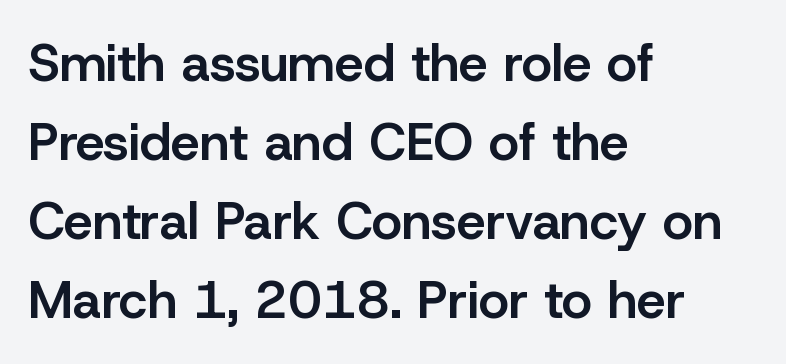
{"serif": "no", "italic": "no", "bold": "semi", "weight": "semibold", "width": "normal", "stroke_contrast": "low", "x_height": "medium", "monospaced": "no", "underline": "no", "align": "left", "line_spacing": "normal", "line_spacing_ratio": 1.52, "letter_spacing": "normal", "letter_spacing_em": 0.0, "glyph_px": 52}
